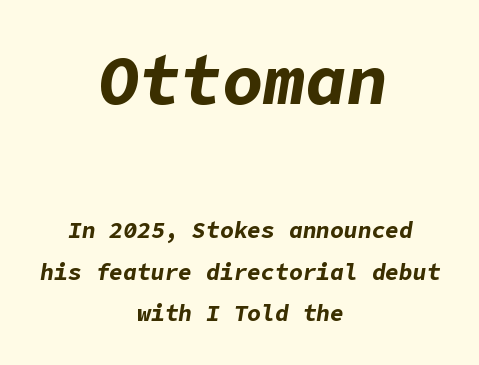
The image shows 69 px bold type, italic (leaning right); set centered, line spacing 1.8x, normal letter spacing, not underlined; the first (top) block is 3.0x larger; low stroke contrast and a medium x-height.
